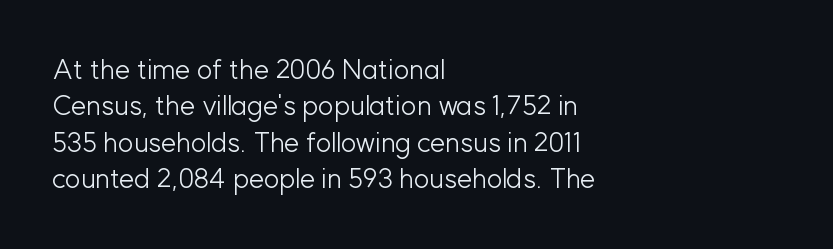
{"italic": "no", "bold": "no", "underline": "no", "align": "left", "line_spacing": "normal", "line_spacing_ratio": 1.35, "letter_spacing": "normal", "letter_spacing_em": 0.0, "glyph_px": 27}
